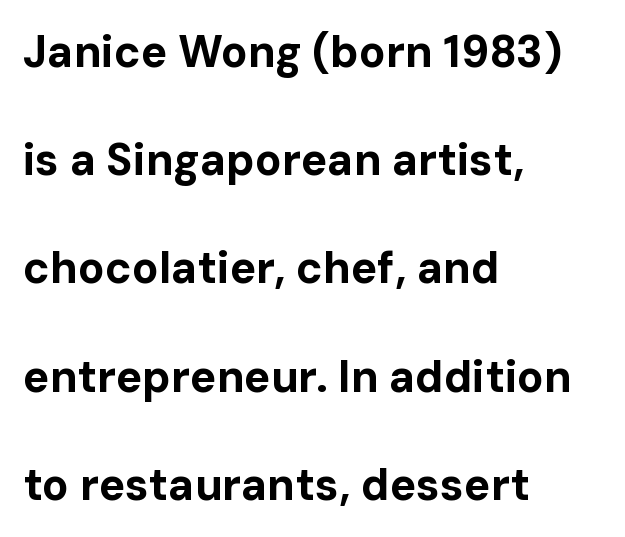
{"serif": "no", "italic": "no", "bold": "yes", "weight": "bold", "width": "normal", "stroke_contrast": "low", "x_height": "medium", "monospaced": "no", "underline": "no", "align": "left", "line_spacing": "loose", "line_spacing_ratio": 2.46, "letter_spacing": "normal", "letter_spacing_em": 0.0, "glyph_px": 44}
